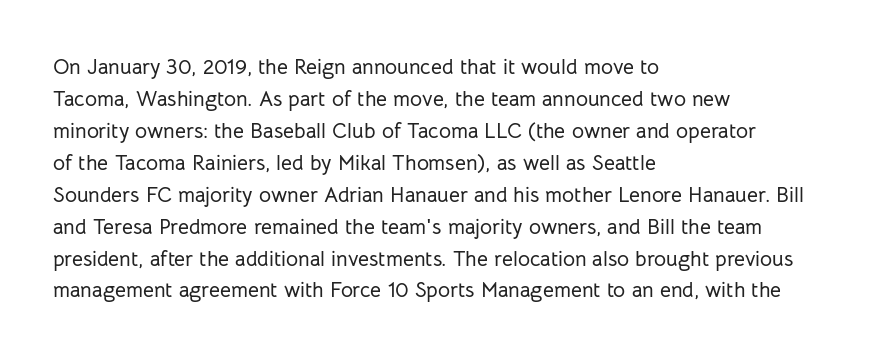
The image shows 21 px text type, upright; set left-aligned, normal line spacing (1.52x), normal letter spacing, not underlined.
